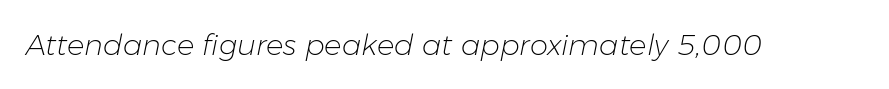
Q: Is the text bold? A: No.
Q: Is the text italic (slanted)? A: Yes, it leans right by about 11 degrees.
Q: Is the text underlined? A: No.
Q: Is the spacing between letters normal or unusually wide? A: Normal.
Q: Width (condensed, normal, or wide)? A: Normal.
Q: Stroke contrast? A: Low.
Q: x-height? A: Medium.
Q: Monospaced? A: No.
